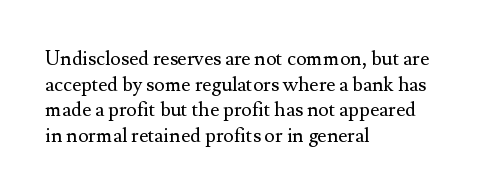
The image shows 20 px text type, upright; set left-aligned, normal line spacing (1.28x), normal letter spacing, not underlined.
